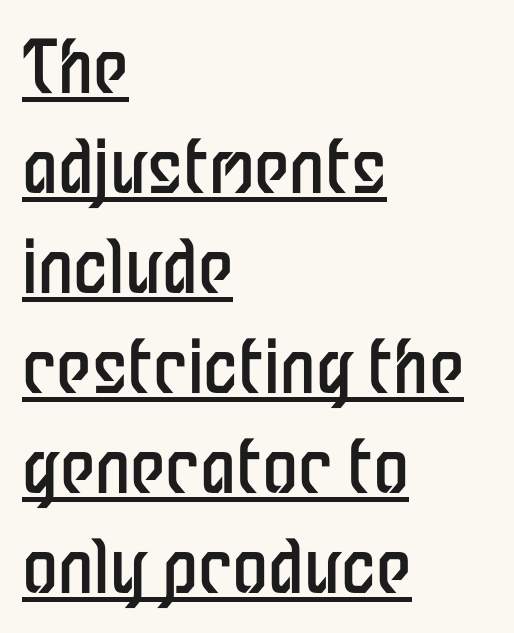
Q: Is the text bold? A: No.
Q: Is the text italic (slanted)? A: No, it is upright.
Q: Is the typeface a serif or a sans-serif typeface? A: Sans-serif.
Q: Is the text underlined? A: Yes.
Q: How is the paragraph aligned? A: Left-aligned.
Q: Is the spacing between letters normal or unusually wide? A: Normal.
Q: Is the spacing between lines tight, normal or loose? A: Normal.
Q: Width (condensed, normal, or wide)? A: Condensed.
Q: Stroke contrast? A: Low.
Q: x-height? A: Medium.
Q: Monospaced? A: No.
